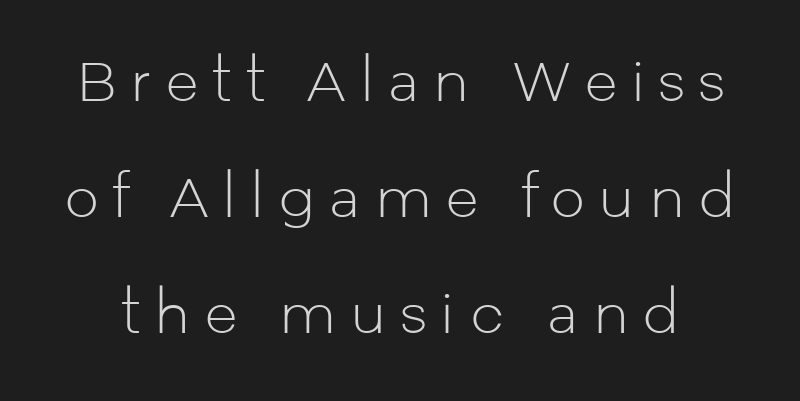
The image shows 54 px light sans-serif type, upright; set loose line spacing (2.15x), unusually wide letter spacing (+0.26 em), not underlined; low stroke contrast and a medium x-height.
